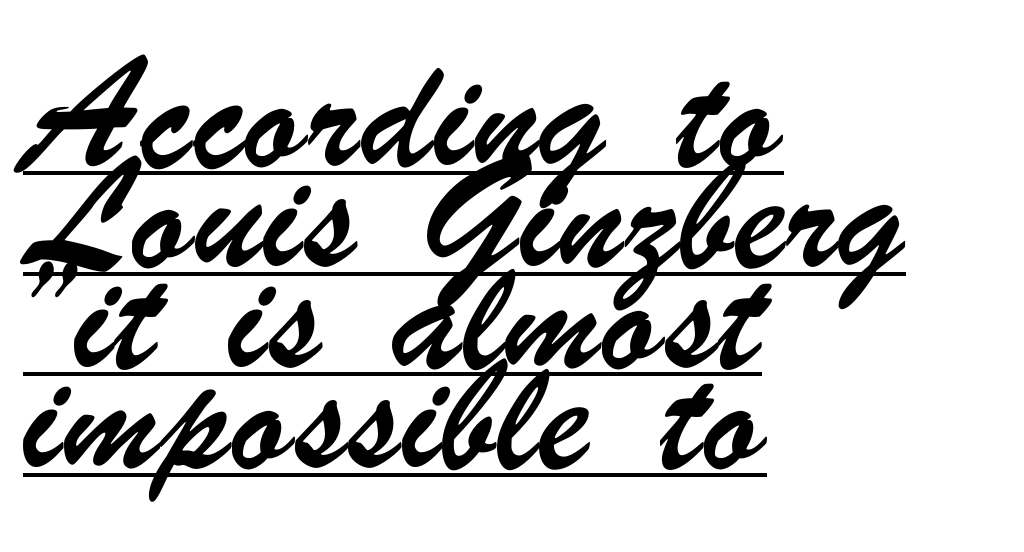
Words appear dense and cohesive because spacing is normal. The passage shown is typed in a proportional face where columns would drift. Underlined type. Letterform terminals end flat and unadorned throughout the passage. The rendering anchors every line to the left-hand side.
